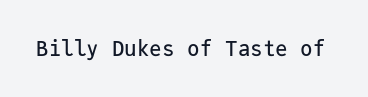
{"italic": "no", "underline": "no", "letter_spacing": "normal", "letter_spacing_em": 0.0, "glyph_px": 21}
